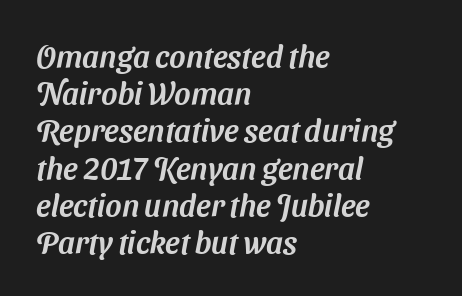
Each letter keeps its own natural width here, so spacing adapts to shape. The strip under each line holds only bare page. Alignment: flush left. The rendering shows plain stroke endings on the letterforms — a sans-serif design. Nobody touched the tracking dial on this one.
